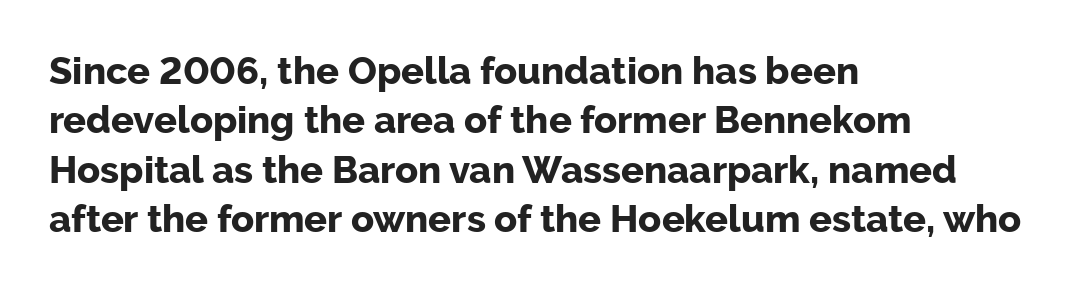
Q: Is the text bold? A: Yes.
Q: Is the text italic (slanted)? A: No, it is upright.
Q: Is the typeface a serif or a sans-serif typeface? A: Sans-serif.
Q: Is the text underlined? A: No.
Q: How is the paragraph aligned? A: Left-aligned.
Q: Is the spacing between letters normal or unusually wide? A: Normal.
Q: Is the spacing between lines tight, normal or loose? A: Normal.
Q: Width (condensed, normal, or wide)? A: Normal.
Q: Stroke contrast? A: Low.
Q: x-height? A: Medium.
Q: Monospaced? A: No.
